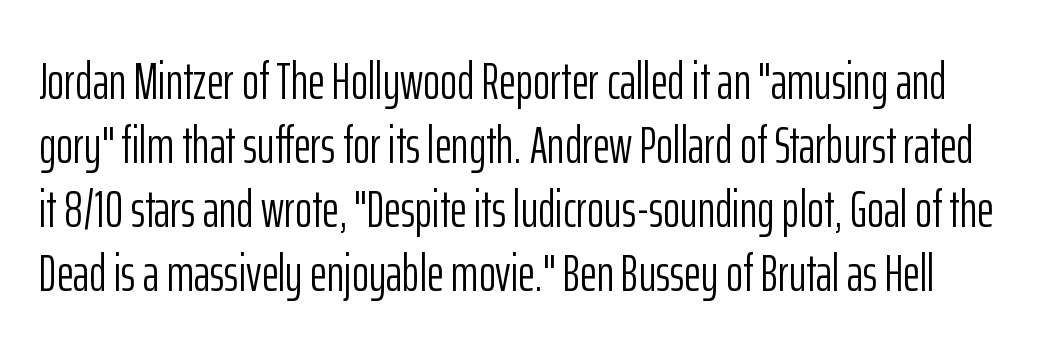
The image shows 52 px light, condensed sans-serif type, upright; set line spacing 1.23x, normal letter spacing, not underlined; low stroke contrast and a medium x-height.
